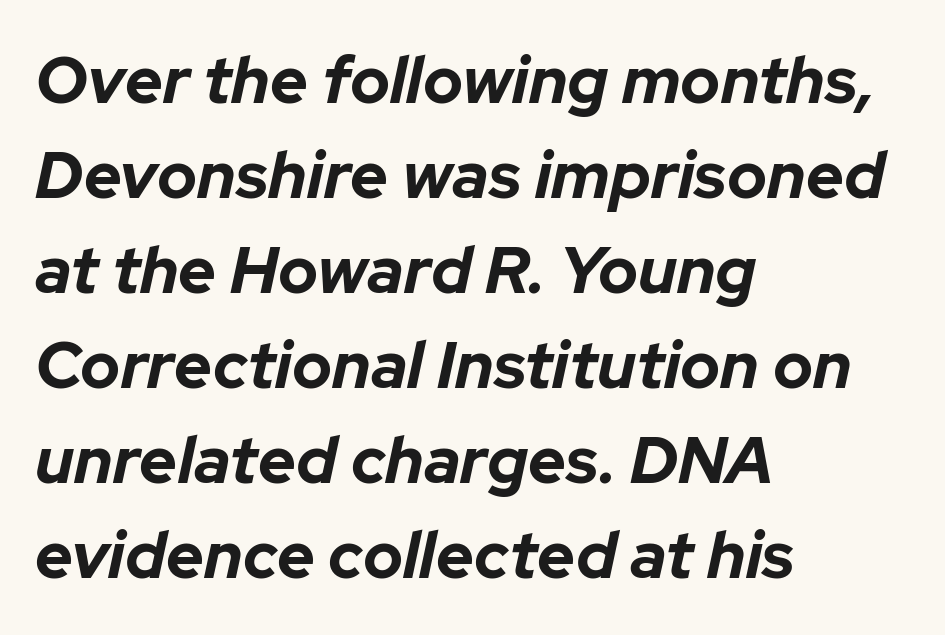
Q: Is the text bold? A: Yes.
Q: Is the text italic (slanted)? A: Yes, it leans right by about 12 degrees.
Q: Is the text underlined? A: No.
Q: How is the paragraph aligned? A: Left-aligned.
Q: Is the spacing between letters normal or unusually wide? A: Normal.
Q: Is the spacing between lines tight, normal or loose? A: Normal.
Q: Width (condensed, normal, or wide)? A: Normal.
Q: Stroke contrast? A: Low.
Q: x-height? A: Medium.
Q: Monospaced? A: No.
